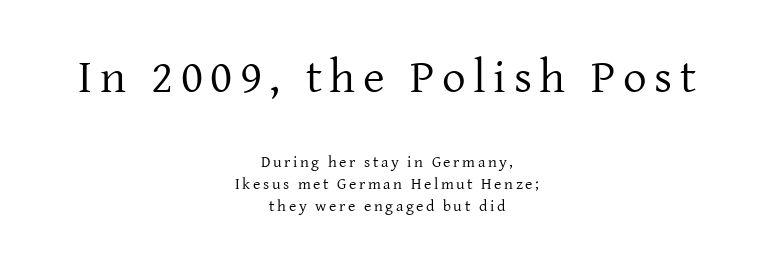
The image shows 47 px regular-weight serif type, upright; set centered, normal line spacing (1.39x), not underlined; the first (top) block is 2.94x larger; low stroke contrast and a medium x-height.
